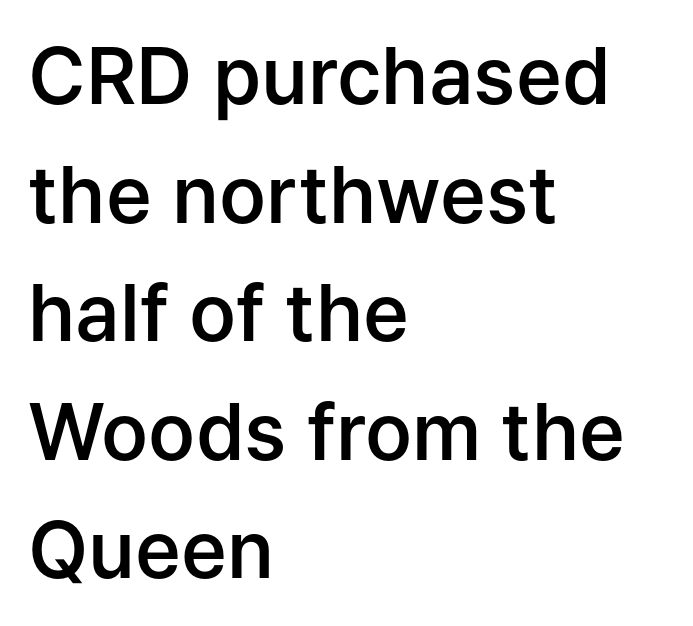
Q: Is the text bold? A: Semi-bold.
Q: Is the text italic (slanted)? A: No, it is upright.
Q: Is the typeface a serif or a sans-serif typeface? A: Sans-serif.
Q: Is the text underlined? A: No.
Q: How is the paragraph aligned? A: Left-aligned.
Q: Is the spacing between letters normal or unusually wide? A: Normal.
Q: Is the spacing between lines tight, normal or loose? A: Normal.
Q: Width (condensed, normal, or wide)? A: Normal.
Q: Stroke contrast? A: Low.
Q: x-height? A: Medium.
Q: Monospaced? A: No.
